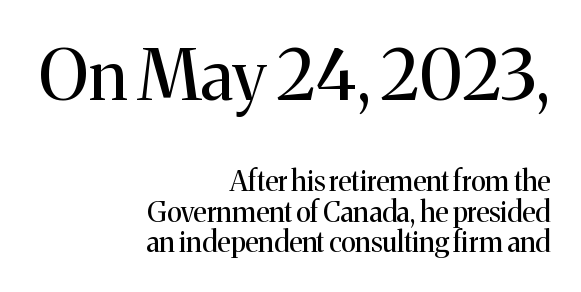
Q: Is the text bold? A: No.
Q: Is the text italic (slanted)? A: No, it is upright.
Q: Is the typeface a serif or a sans-serif typeface? A: Serif.
Q: Is the text underlined? A: No.
Q: How is the paragraph aligned? A: Right-aligned.
Q: Is the spacing between letters normal or unusually wide? A: Normal.
Q: Is the spacing between lines tight, normal or loose? A: Tight.
Q: Which block of text is set in a larger size, the first (top) or the second (bottom)? A: The first (top) one.
Q: Width (condensed, normal, or wide)? A: Normal.
Q: Stroke contrast? A: Medium.
Q: x-height? A: Medium.
Q: Monospaced? A: No.
